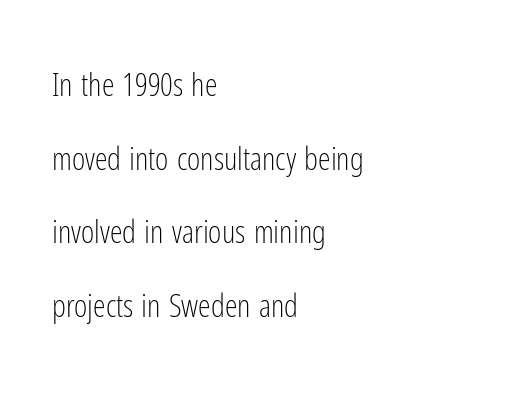
Q: Is the text bold? A: No.
Q: Is the text italic (slanted)? A: No, it is upright.
Q: Is the typeface a serif or a sans-serif typeface? A: Sans-serif.
Q: Is the text underlined? A: No.
Q: How is the paragraph aligned? A: Left-aligned.
Q: Is the spacing between letters normal or unusually wide? A: Normal.
Q: Is the spacing between lines tight, normal or loose? A: Loose.
Q: Width (condensed, normal, or wide)? A: Condensed.
Q: Stroke contrast? A: Low.
Q: x-height? A: Medium.
Q: Monospaced? A: No.
